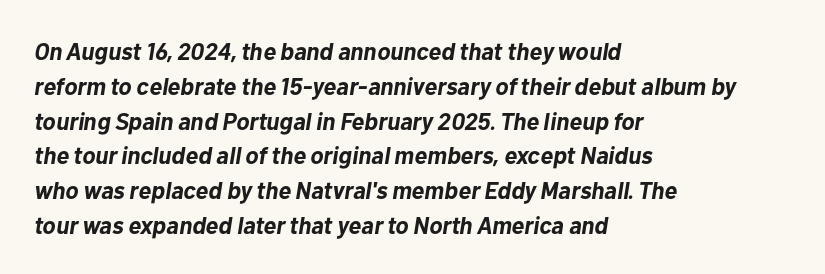
The image shows 24 px bold type, italic (leaning right); set left-aligned, normal line spacing (1.45x), normal letter spacing, not underlined.
